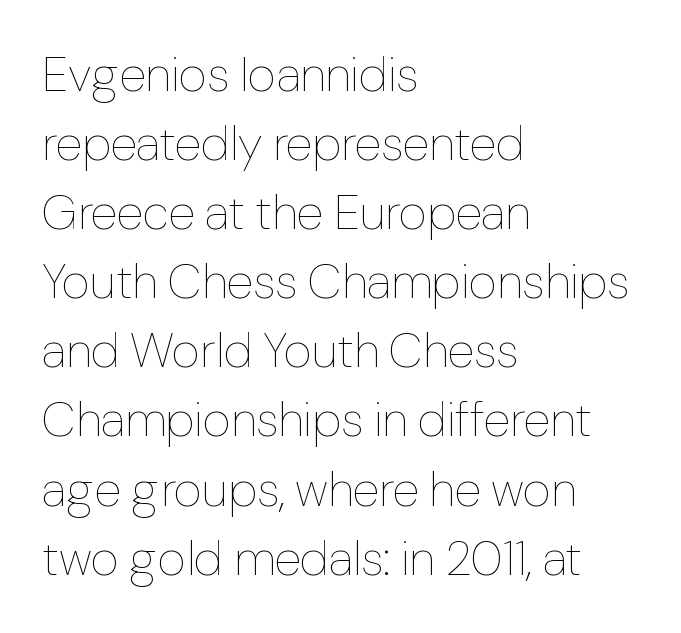
The image shows 49 px thin type, upright; set left-aligned, normal line spacing (1.41x), normal letter spacing, not underlined; low stroke contrast and a medium x-height.
